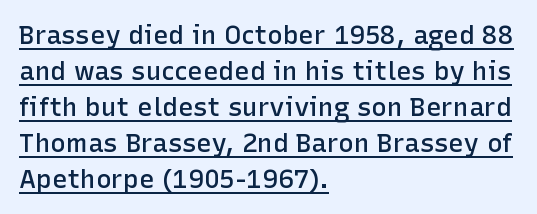
{"italic": "no", "bold": "semi", "underline": "yes", "align": "left", "line_spacing": "normal", "line_spacing_ratio": 1.38, "letter_spacing": "normal", "letter_spacing_em": 0.0, "glyph_px": 26}
